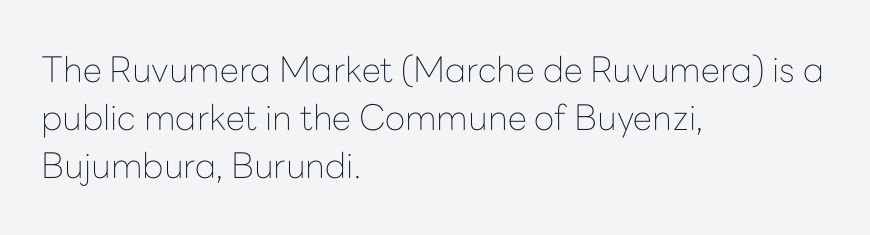
The image shows 35 px thin sans-serif type, upright; set left-aligned, normal line spacing (1.37x), normal letter spacing, not underlined; low stroke contrast and a medium x-height.
